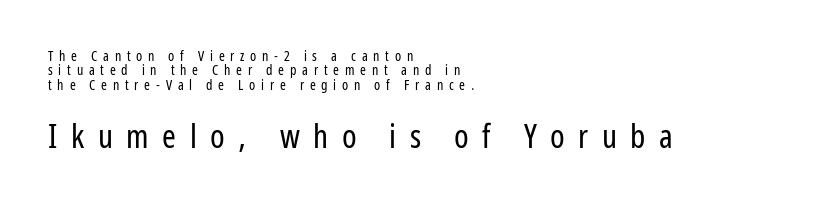
The image shows 33 px regular-weight, condensed sans-serif type, upright; set left-aligned, tight line spacing (1.03x), unusually wide letter spacing (+0.41 em), not underlined; the second (bottom) block is 2.36x larger; low stroke contrast and a medium x-height.
